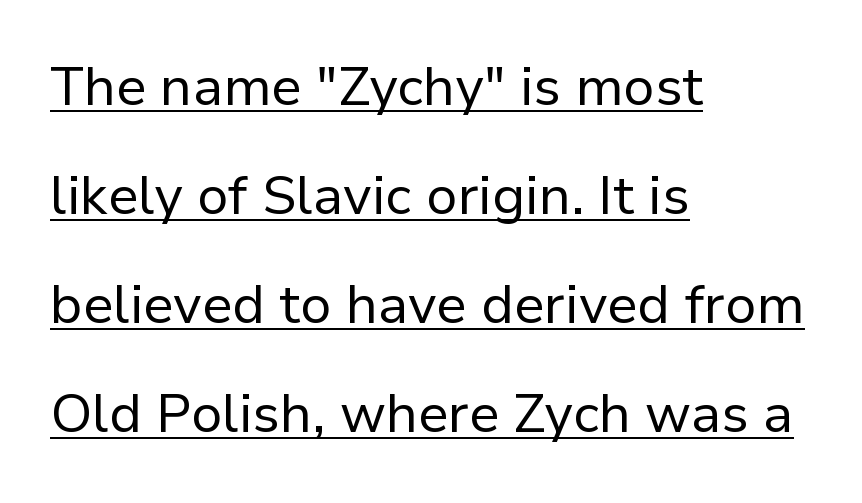
Q: Is the text bold? A: No.
Q: Is the text italic (slanted)? A: No, it is upright.
Q: Is the typeface a serif or a sans-serif typeface? A: Sans-serif.
Q: Is the text underlined? A: Yes.
Q: How is the paragraph aligned? A: Left-aligned.
Q: Is the spacing between letters normal or unusually wide? A: Normal.
Q: Is the spacing between lines tight, normal or loose? A: Loose.
Q: Width (condensed, normal, or wide)? A: Normal.
Q: Stroke contrast? A: Low.
Q: x-height? A: Medium.
Q: Monospaced? A: No.
